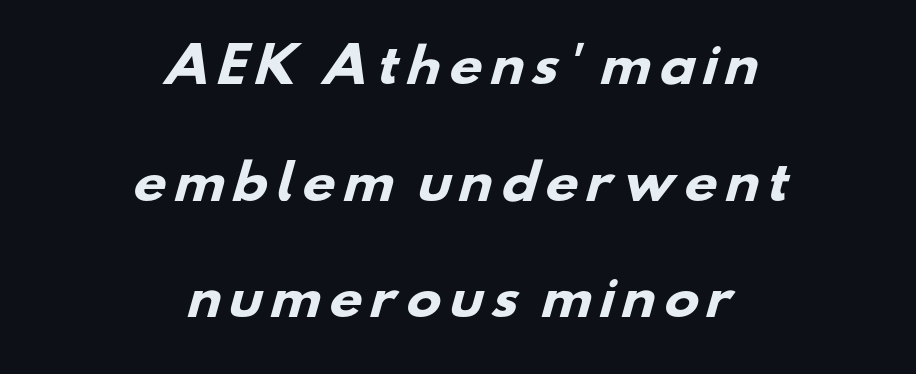
Serif or sans? Sans — the stroke terminals are bare. Leading: increased. The paragraph has two soft edges and a firm central axis. Pretty heavy lettering here — definitely bold.
